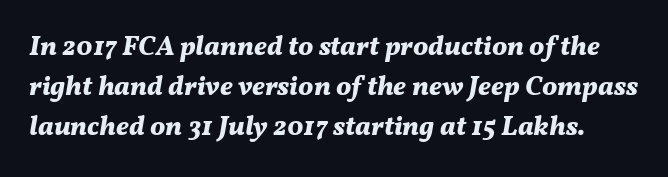
The image shows 27 px bold type, italic (leaning right); set normal line spacing (1.49x), normal letter spacing, not underlined.
